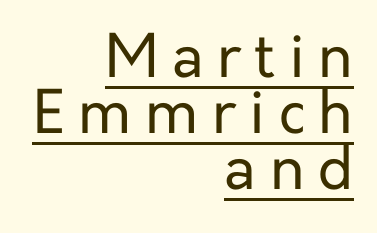
{"serif": "no", "italic": "no", "bold": "no", "weight": "regular", "width": "normal", "stroke_contrast": "low", "x_height": "medium", "monospaced": "no", "underline": "yes", "align": "right", "line_spacing": "tight", "line_spacing_ratio": 0.95, "letter_spacing": "wide", "letter_spacing_em": 0.23, "glyph_px": 59}
